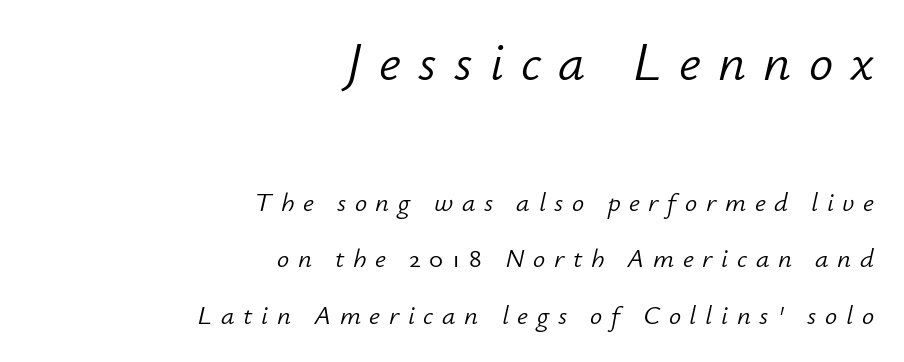
{"italic": "yes", "lean": "right", "slant_degrees": 12, "bold": "no", "weight": "light", "width": "normal", "stroke_contrast": "low", "x_height": "small", "monospaced": "no", "underline": "no", "align": "right", "line_spacing": "loose", "line_spacing_ratio": 2.09, "letter_spacing": "wide", "letter_spacing_em": 0.32, "larger_block": "first", "size_ratio": 2.0, "glyph_px": 54}
